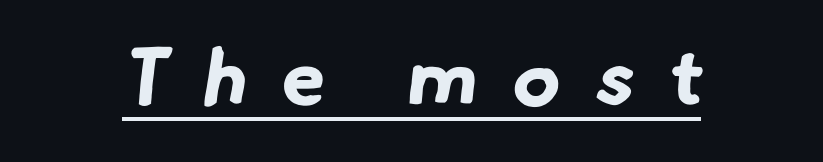
Do the characters align in a grid? No, the font is proportional. Strokes here are thick enough to call this a true bold. Look at the tracking — it's clearly loosened, letters drifting apart. To sum up the face: it is a sans, with no serifs. Compared with undecorated copy, this sample adds a rule below the words.
